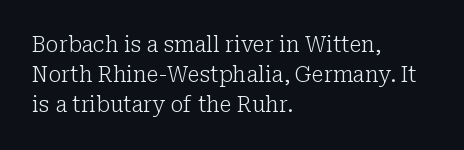
Quick note: interline space is typical. Nothing unusual about the tracking: characters are spaced as the font intends. Unmarked baselines from the first word to the last. No italicization has been applied; the sample stays upright.
